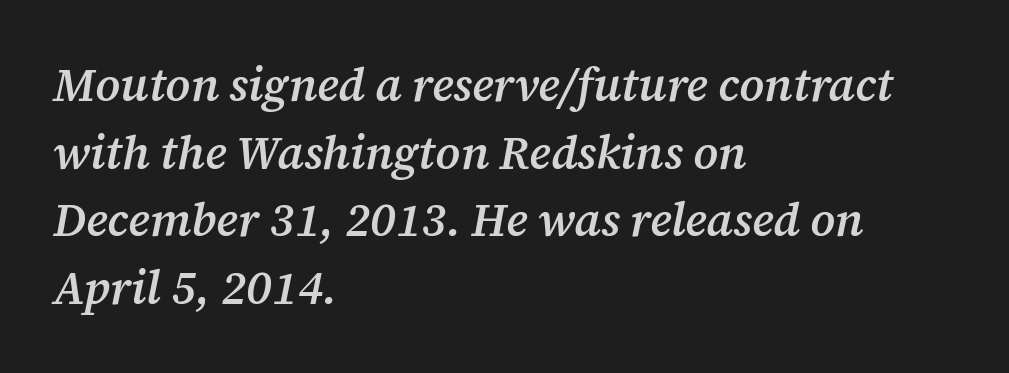
{"serif": "yes", "italic": "yes", "lean": "right", "slant_degrees": 12, "bold": "semi", "weight": "semibold", "width": "normal", "stroke_contrast": "medium", "x_height": "medium", "monospaced": "no", "underline": "no", "align": "left", "line_spacing": "normal", "line_spacing_ratio": 1.47, "letter_spacing": "normal", "letter_spacing_em": 0.0, "glyph_px": 46}
